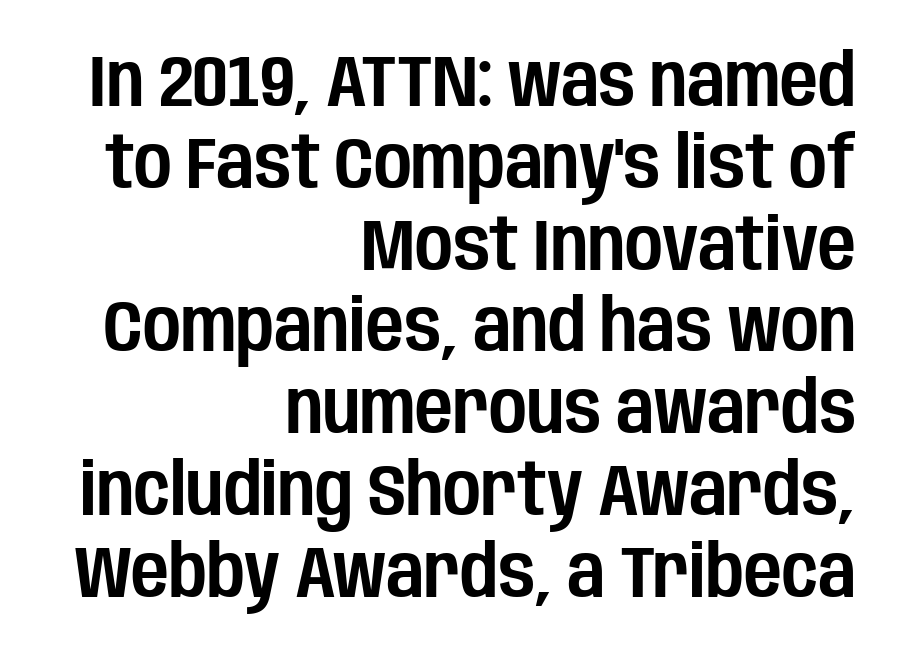
The letters advance in unequal steps, a hallmark of proportional type. No extra tracking has been applied to these lines. The lettering holds an erect, upright posture throughout. You could barely slide anything between these rows.
